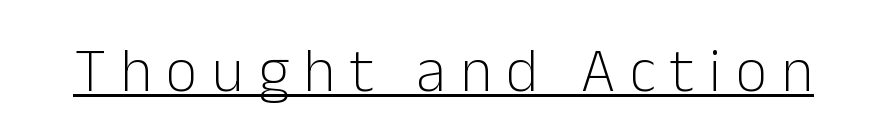
Varying glyph widths throughout — classic text-font behaviour. Weight: in the light-to-regular range. Serif or sans? Sans — the stroke terminals are bare. Posture: vertical. Honestly, the underline is the first thing you notice here.
